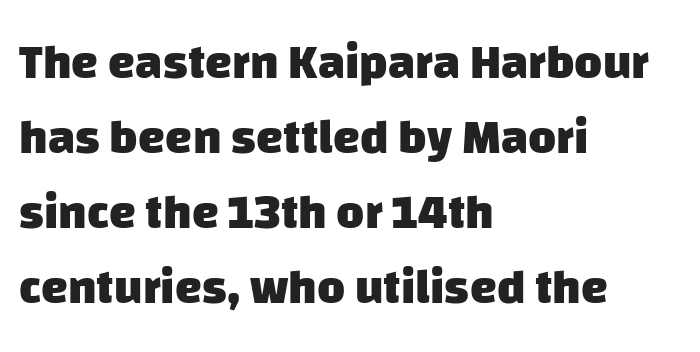
Does the type have serifs? No, each stem ends abruptly. Words float on clear page, feet unadorned. Tracking value appears to be zero — textbook default spacing. You could not count columns in this text — the font is proportionally spaced.
